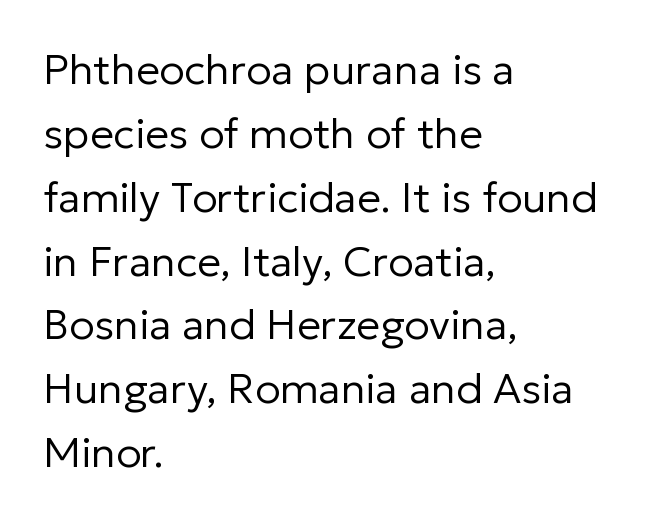
{"serif": "no", "italic": "no", "bold": "no", "weight": "regular", "width": "normal", "stroke_contrast": "low", "x_height": "medium", "monospaced": "no", "underline": "no", "align": "left", "line_spacing": "normal", "line_spacing_ratio": 1.52, "letter_spacing": "normal", "letter_spacing_em": 0.0, "glyph_px": 42}
